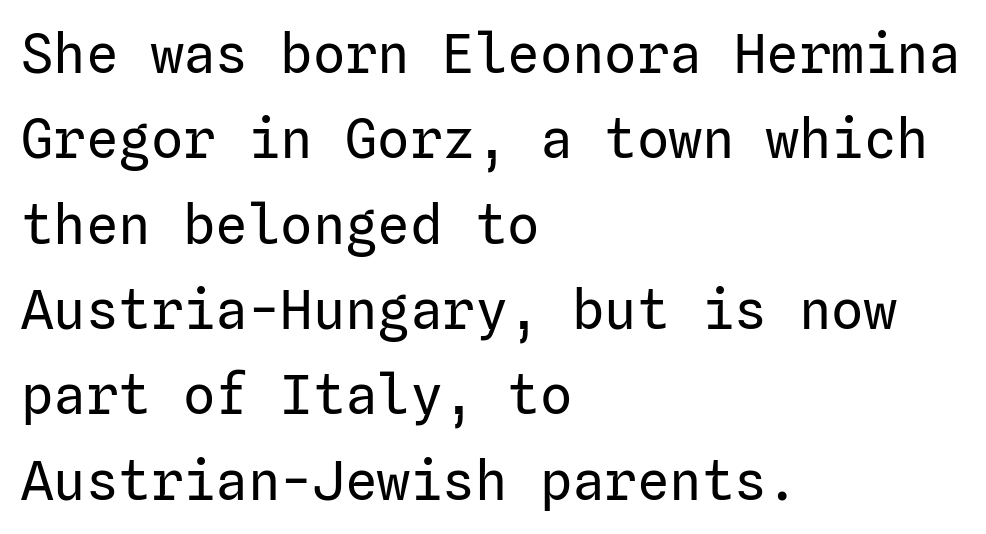
Where is the straight margin? On the left. Whoever set this chose a conventional vertical rhythm. Typographically, this falls in the sans-serif category. The typesetting does not lean heavy: it is not bold. Rendered with straight, roman letterforms.
